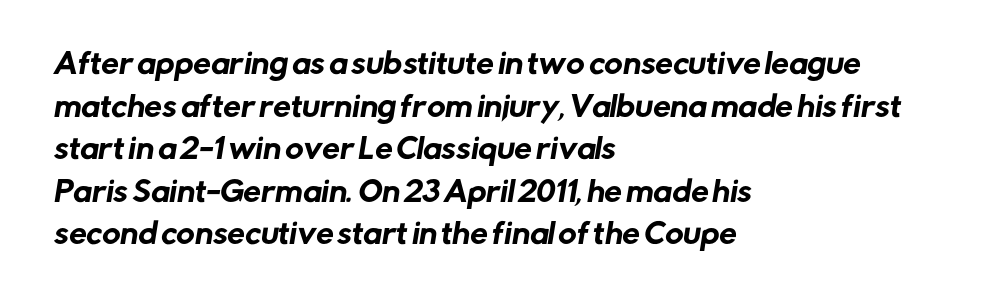
The image shows 28 px sans-serif type; set left-aligned, normal line spacing (1.52x), normal letter spacing, not underlined; low stroke contrast and a medium x-height.
